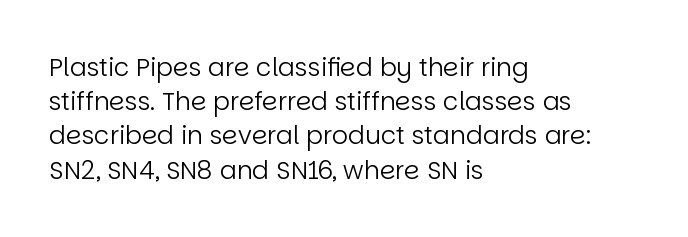
Q: Is the text bold? A: No.
Q: Is the text italic (slanted)? A: No, it is upright.
Q: Is the text underlined? A: No.
Q: How is the paragraph aligned? A: Left-aligned.
Q: Is the spacing between letters normal or unusually wide? A: Normal.
Q: Is the spacing between lines tight, normal or loose? A: Normal.
